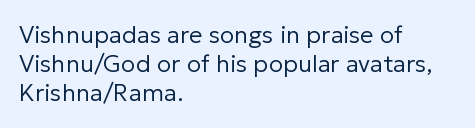
Q: Is the text bold? A: No.
Q: Is the text italic (slanted)? A: No, it is upright.
Q: Is the text underlined? A: No.
Q: How is the paragraph aligned? A: Left-aligned.
Q: Is the spacing between letters normal or unusually wide? A: Normal.
